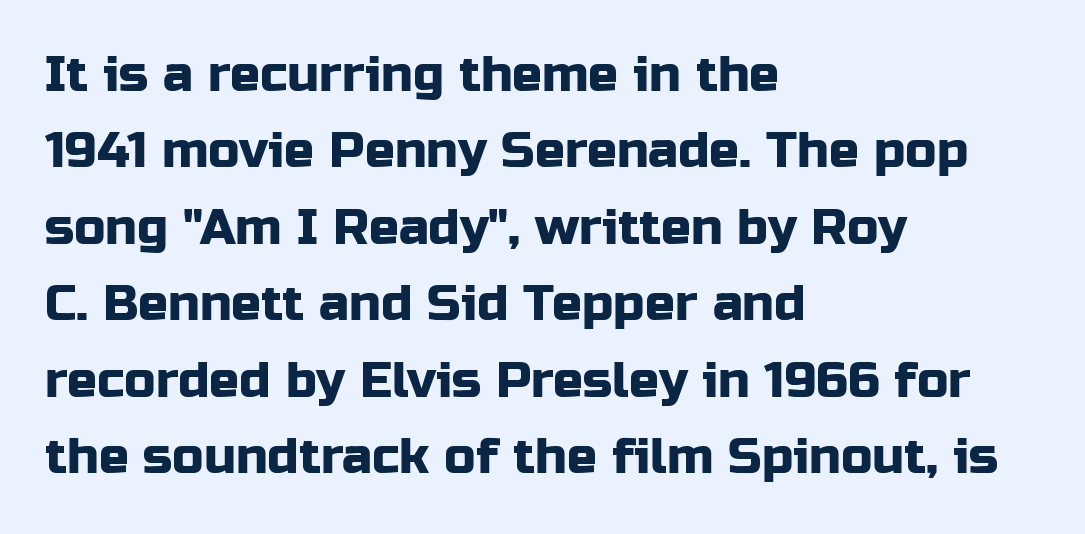
The image shows 50 px sans-serif type, upright; set left-aligned, normal line spacing (1.53x), normal letter spacing, not underlined; low stroke contrast and a medium x-height.
